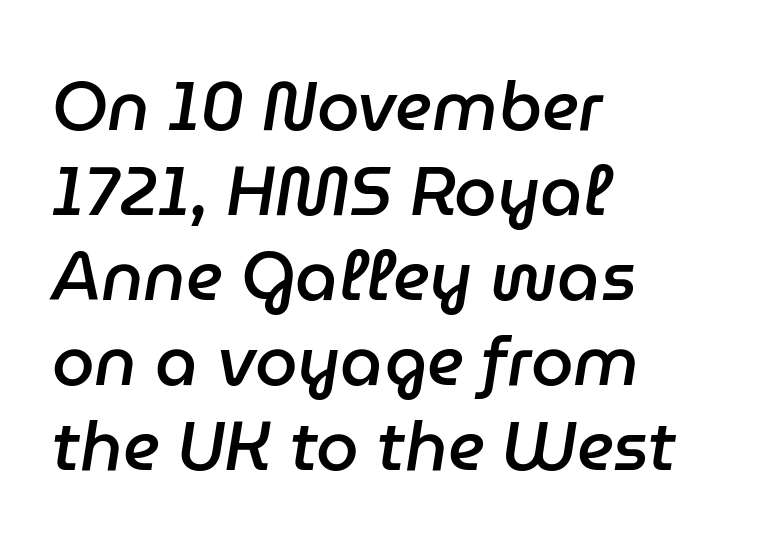
The image shows 68 px semibold type, italic (leaning right); set left-aligned, normal line spacing (1.25x), normal letter spacing, not underlined; low stroke contrast and a medium x-height.
